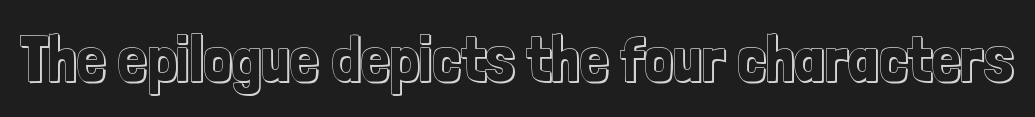
The zone under the glyphs is completely vacant. Varying glyph widths throughout — classic text-font behaviour. Unlike italic type, these characters show no tilt at all. Characters follow at the spacing the type designer built in.
